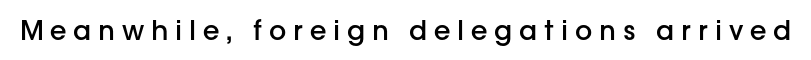
{"italic": "no", "bold": "semi", "underline": "no", "letter_spacing": "wide", "letter_spacing_em": 0.25, "glyph_px": 27}
